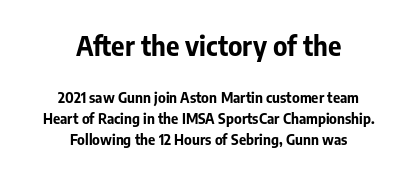
{"italic": "no", "bold": "yes", "underline": "no", "align": "center", "line_spacing": "normal", "line_spacing_ratio": 1.48, "letter_spacing": "normal", "letter_spacing_em": 0.0, "larger_block": "first", "size_ratio": 1.86, "glyph_px": 26}
